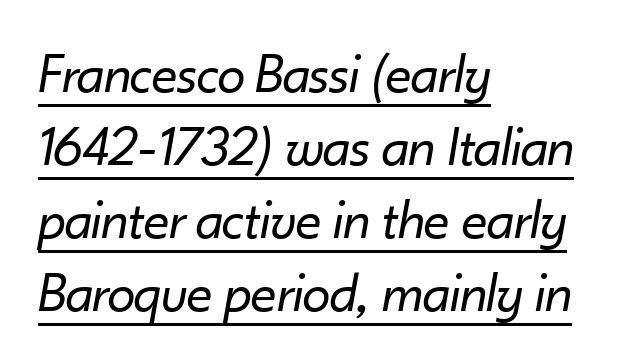
Caption: face not bold, strokes unweighted. Like a heading marked for emphasis, these lines bear an underscore. It's the slanting kind of type. Rows of type keep a routine distance in the vertical direction.
